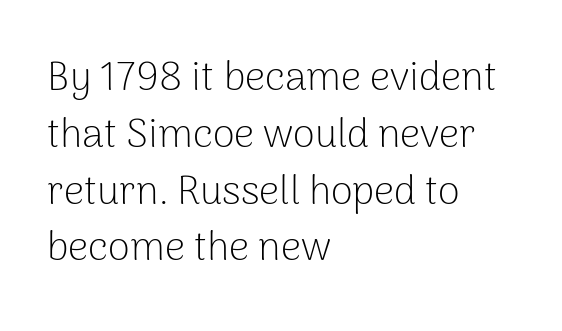
Check where the strokes stop: nothing finishes them off — pure sans. The type is set solid horizontally, with unmodified tracking. The lettering stays uniformly vertical, giving the passage a roman look. The zone under the glyphs is completely vacant. Proportional: the letters do not fall into vertical columns.
